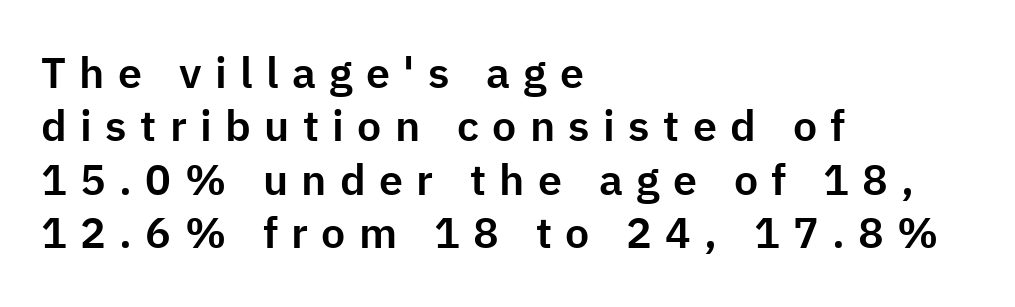
The image shows 43 px sans-serif type, upright; set left-aligned, line spacing 1.24x, unusually wide letter spacing (+0.31 em), not underlined; low stroke contrast and a medium x-height.
